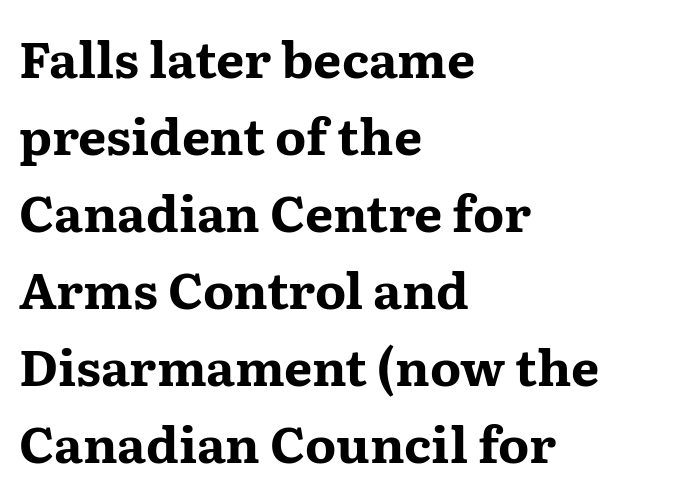
The image shows 50 px bold, wide serif type, upright; set left-aligned, normal line spacing (1.54x), normal letter spacing, not underlined; medium stroke contrast and a medium x-height.
